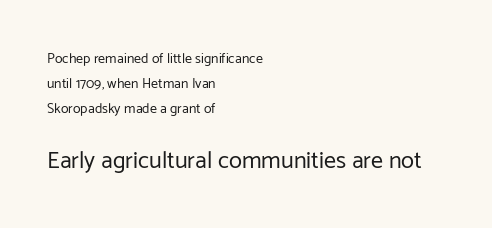
The image shows 24 px text type, upright; set left-aligned, line spacing 1.77x, normal letter spacing, not underlined; the second (bottom) block is 1.71x larger.
